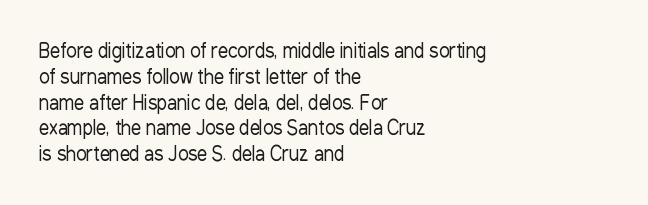
Interline gaps are of average width in this sample. Style check: upright. Tracking here is standard; glyphs follow each other at the usual distance. Stroke mass is kept to a normal reading level or below. Beneath every word, the page is bare. Leftover space on each line is placed entirely after the last word.
